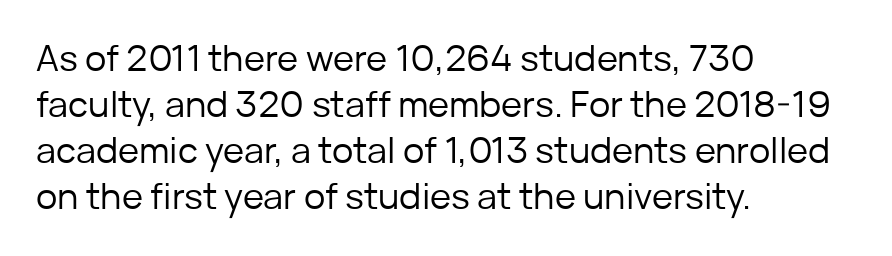
The image shows 36 px regular-weight sans-serif type, upright; set left-aligned, normal line spacing (1.28x), normal letter spacing, not underlined; low stroke contrast and a medium x-height.
